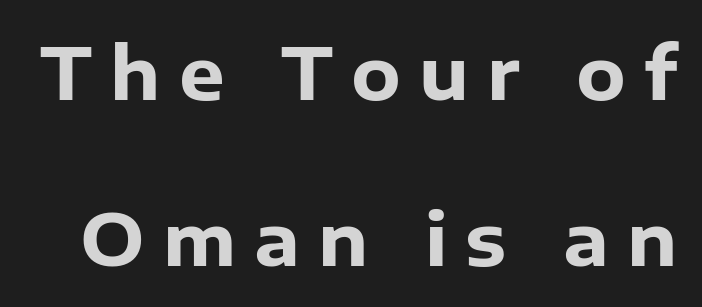
Does the weight exceed regular? Yes, all the way to bold. The passage shown has open, widely tracked lettering throughout. Character widths vary here, with narrow letters taking less room than wide ones. How would I describe the line gaps? Wide and relaxed.
